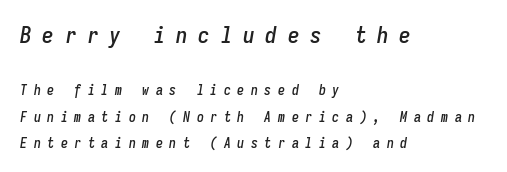
Q: Is the text italic (slanted)? A: Yes, it leans right by about 9 degrees.
Q: Is the text underlined? A: No.
Q: How is the paragraph aligned? A: Left-aligned.
Q: Is the spacing between letters normal or unusually wide? A: Unusually wide.
Q: Which block of text is set in a larger size, the first (top) or the second (bottom)? A: The first (top) one.
